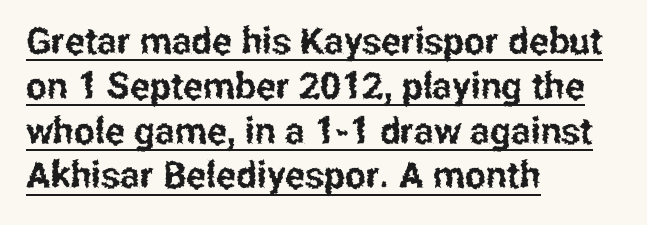
The image shows 37 px condensed sans-serif type, upright; set left-aligned, line spacing 1.21x, normal letter spacing, underlined; low stroke contrast and a medium x-height.
